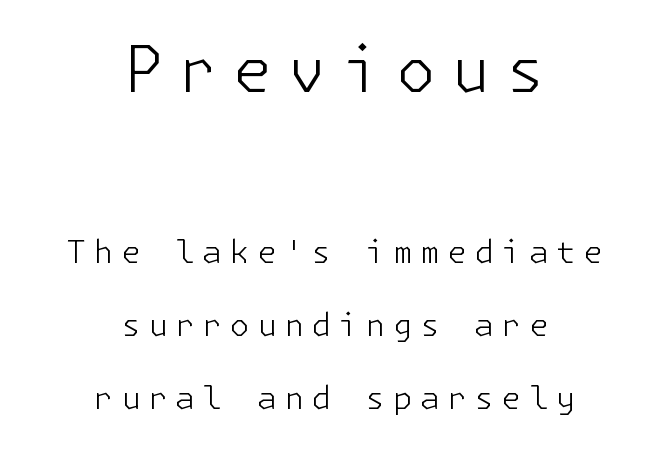
The image shows 64 px light sans-serif type, upright; set centered, loose line spacing (2.27x), unusually wide letter spacing (+0.23 em), not underlined; the first (top) block is 2.0x larger; low stroke contrast and a medium x-height.
